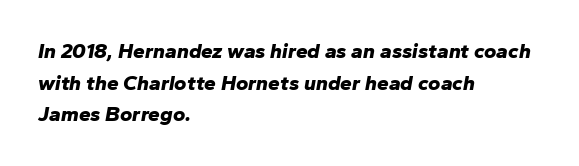
Decoration check: the copy has no underline. The strokes are fattened all the way to bold. The compositor pushed each line to the left boundary. This block has exactly the height ordinary leading produces. The letters are slanted; this is an italic face. What stands out about the letter spacing? Nothing — it is the standard amount.
